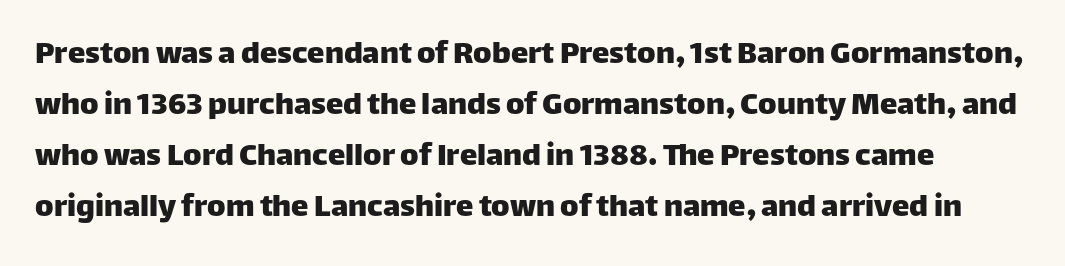
The image shows 35 px sans-serif type, upright; set normal line spacing (1.46x), normal letter spacing, not underlined; low stroke contrast and a large x-height.
